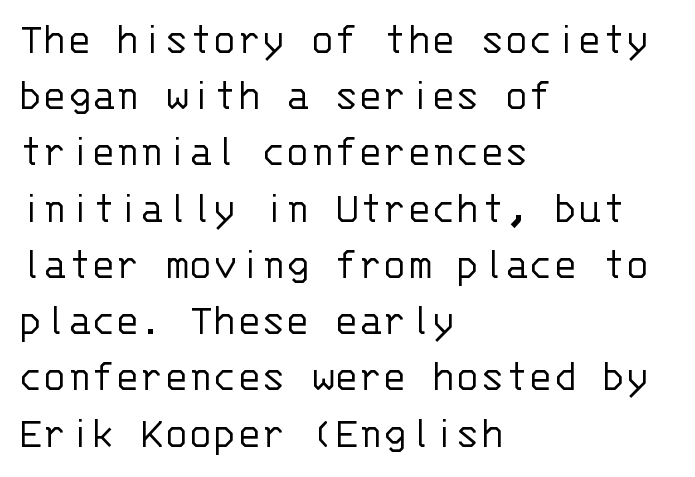
The image shows 45 px light sans-serif type, upright, monospaced; set left-aligned, normal line spacing (1.25x), normal letter spacing, not underlined; low stroke contrast and a large x-height.
